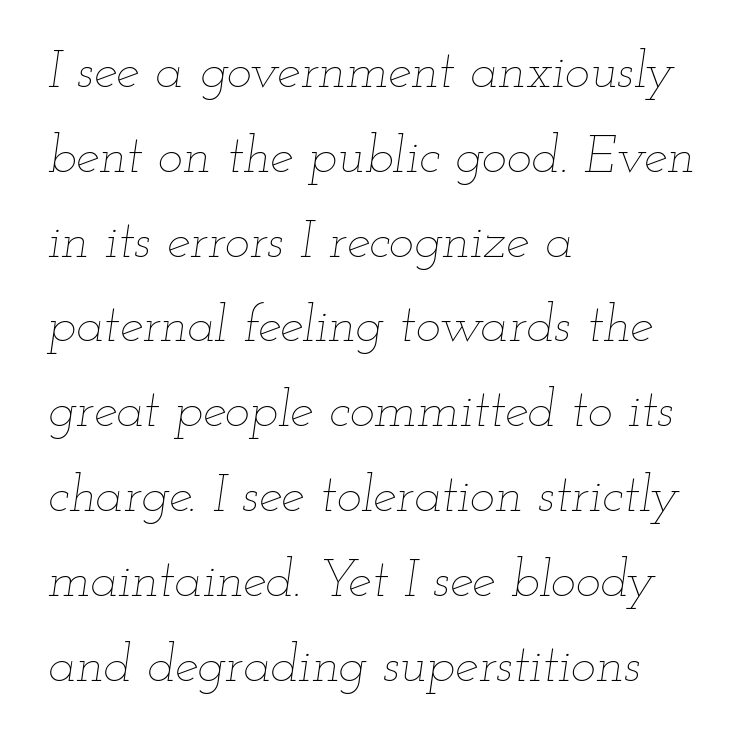
Q: Is the text bold? A: No.
Q: Is the text italic (slanted)? A: Yes, it leans right by about 12 degrees.
Q: Is the text underlined? A: No.
Q: How is the paragraph aligned? A: Left-aligned.
Q: Is the spacing between letters normal or unusually wide? A: Normal.
Q: Is the spacing between lines tight, normal or loose? A: Normal.
Q: Width (condensed, normal, or wide)? A: Wide.
Q: Stroke contrast? A: Low.
Q: x-height? A: Small.
Q: Monospaced? A: No.
